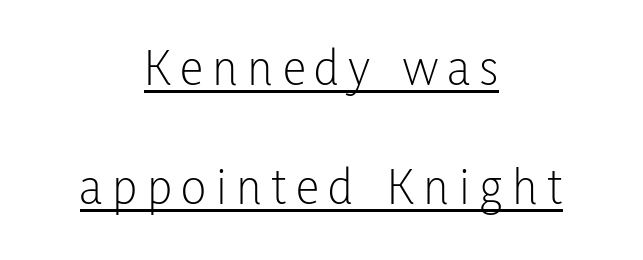
If you measured baseline to baseline, you'd find a long distance. Stroke thickness stays within the range of a standard reading face or lighter. Unlike italic type, these characters show no tilt at all. The letters advance in unequal steps, a hallmark of proportional type. These lines are composed in type without serifs. A baseline rule has been typeset under these characters.
